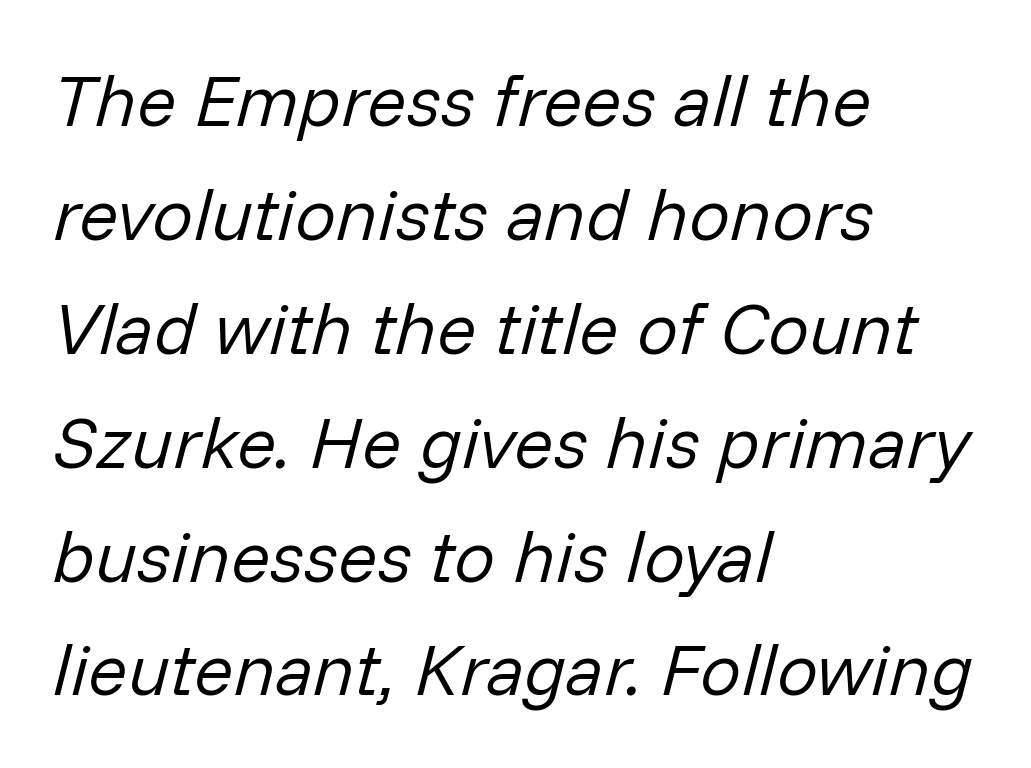
The font sits on the lighter half of the weight spectrum, regular included. Nobody touched the tracking dial on this one. The paragraph shown leans on its left margin. The line-height multiplier appears to be the usual default.
